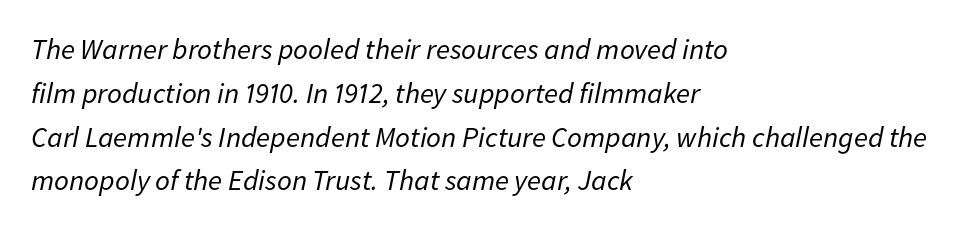
The image shows 29 px regular-weight type, italic (leaning right); set left-aligned, normal line spacing (1.51x), normal letter spacing, not underlined; low stroke contrast and a medium x-height.
